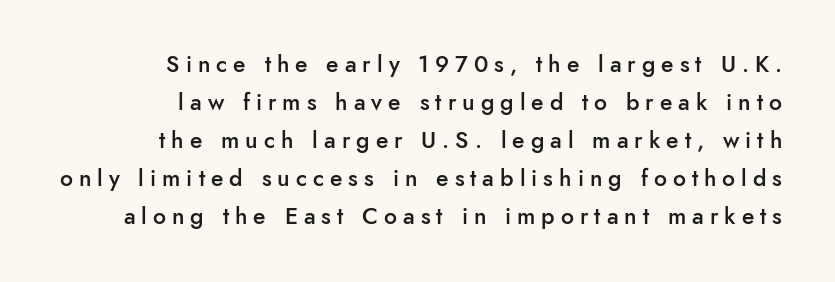
{"italic": "no", "bold": "semi", "underline": "no", "align": "right", "line_spacing": "normal", "line_spacing_ratio": 1.65, "letter_spacing": "wide", "letter_spacing_em": 0.26, "glyph_px": 23}
